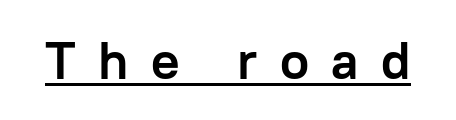
{"serif": "no", "italic": "no", "bold": "yes", "weight": "semibold", "width": "normal", "stroke_contrast": "low", "x_height": "medium", "monospaced": "no", "underline": "yes", "letter_spacing": "wide", "letter_spacing_em": 0.42, "glyph_px": 53}
